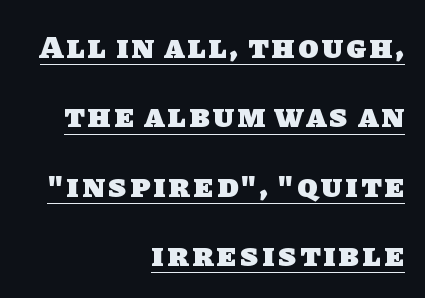
Examine the stroke ends and you'll find no serifs. These characters rest on top of a visible drawn line. The rendering uses natural spacing where letterforms have individual widths. Vertical spacing — loose. This sample is right-justified, so line beginnings fall wherever the words allow. These words are printed bold, with thick strokes throughout.
